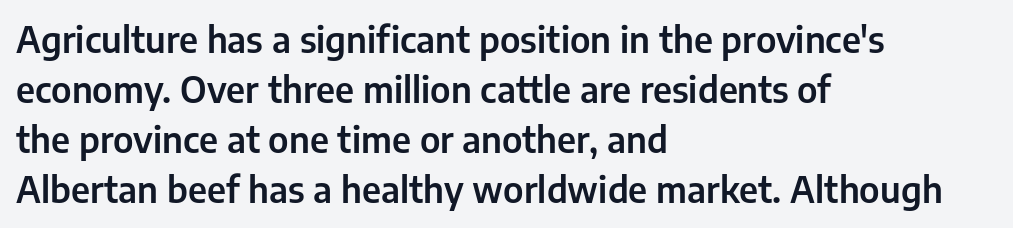
Q: Is the text italic (slanted)? A: No, it is upright.
Q: Is the typeface a serif or a sans-serif typeface? A: Sans-serif.
Q: Is the text underlined? A: No.
Q: How is the paragraph aligned? A: Left-aligned.
Q: Is the spacing between letters normal or unusually wide? A: Normal.
Q: Is the spacing between lines tight, normal or loose? A: Normal.
Q: Width (condensed, normal, or wide)? A: Normal.
Q: Stroke contrast? A: Low.
Q: x-height? A: Medium.
Q: Monospaced? A: No.
